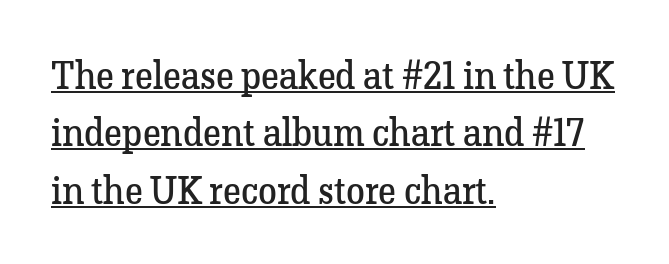
{"serif": "yes", "italic": "no", "bold": "no", "weight": "regular", "width": "normal", "stroke_contrast": "low", "x_height": "medium", "monospaced": "no", "underline": "yes", "align": "left", "line_spacing": "normal", "line_spacing_ratio": 1.51, "letter_spacing": "normal", "letter_spacing_em": 0.0, "glyph_px": 38}
